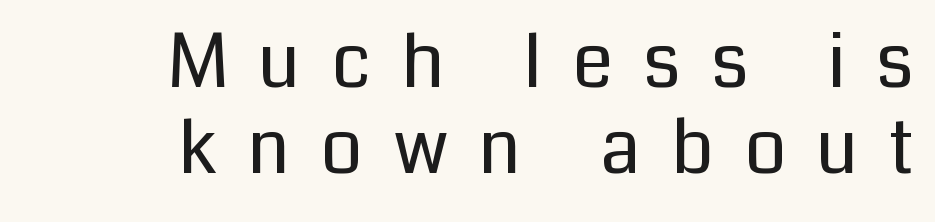
{"serif": "no", "italic": "no", "bold": "no", "weight": "regular", "width": "normal", "stroke_contrast": "low", "x_height": "medium", "monospaced": "no", "underline": "no", "align": "right", "line_spacing_ratio": 1.16, "letter_spacing": "wide", "letter_spacing_em": 0.41, "glyph_px": 74}
